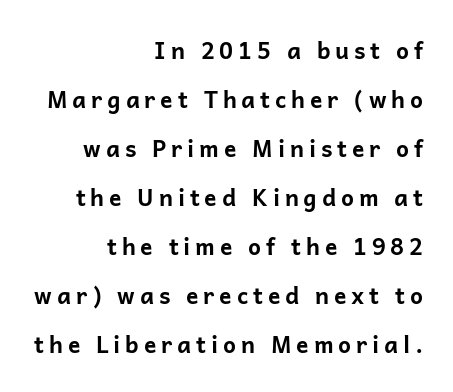
{"italic": "no", "bold": "yes", "underline": "no", "align": "right", "line_spacing": "loose", "line_spacing_ratio": 2.13, "letter_spacing": "wide", "letter_spacing_em": 0.21, "glyph_px": 23}
